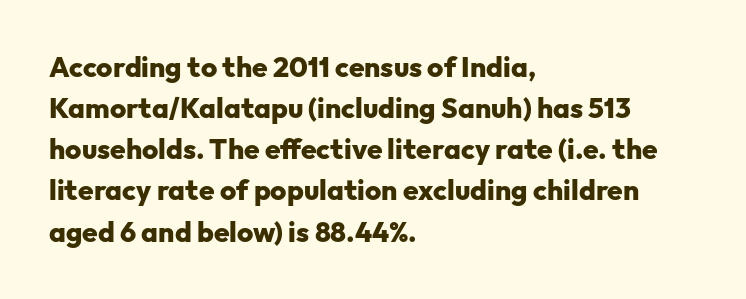
Each glyph is drawn with heavy, bold strokes. Any mark beneath the type? The region is blank. No extra tracking has been applied to these lines. Type style note: lacks serifs.
